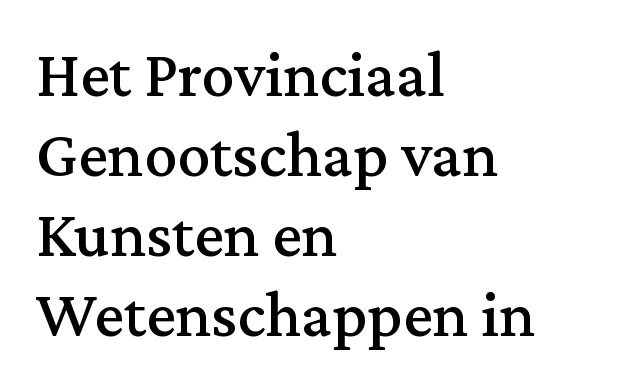
{"serif": "yes", "italic": "no", "width": "normal", "stroke_contrast": "medium", "x_height": "medium", "monospaced": "no", "underline": "no", "align": "left", "line_spacing_ratio": 1.21, "letter_spacing": "normal", "letter_spacing_em": 0.0, "glyph_px": 66}
